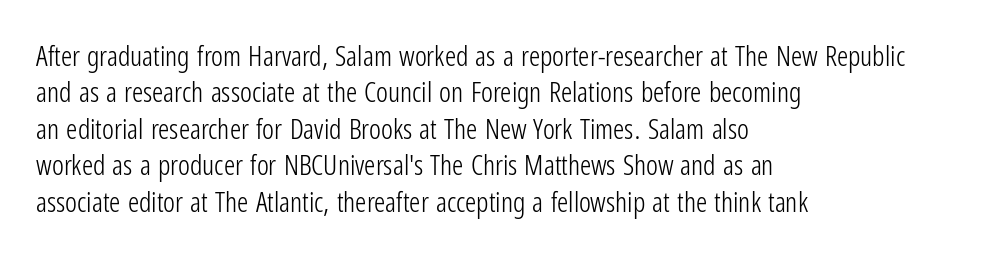
{"serif": "no", "italic": "no", "bold": "no", "weight": "light", "width": "condensed", "stroke_contrast": "low", "x_height": "medium", "monospaced": "no", "underline": "no", "align": "left", "line_spacing": "normal", "line_spacing_ratio": 1.3, "letter_spacing": "normal", "letter_spacing_em": 0.0, "glyph_px": 28}
